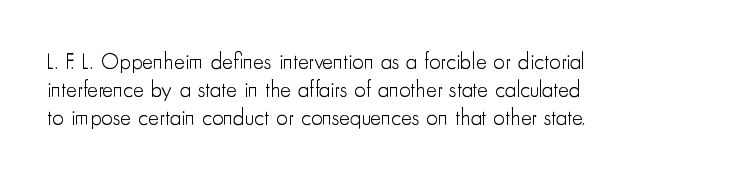
Q: Is the text bold? A: No.
Q: Is the text italic (slanted)? A: No, it is upright.
Q: Is the text underlined? A: No.
Q: How is the paragraph aligned? A: Left-aligned.
Q: Is the spacing between letters normal or unusually wide? A: Normal.
